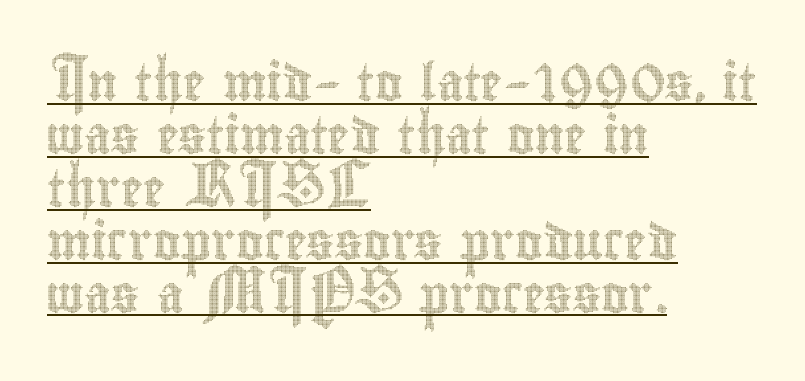
Q: Is the text italic (slanted)? A: No, it is upright.
Q: Is the text underlined? A: Yes.
Q: How is the paragraph aligned? A: Left-aligned.
Q: Is the spacing between letters normal or unusually wide? A: Normal.
Q: Is the spacing between lines tight, normal or loose? A: Normal.
Q: Width (condensed, normal, or wide)? A: Condensed.
Q: x-height? A: Small.
Q: Monospaced? A: No.
